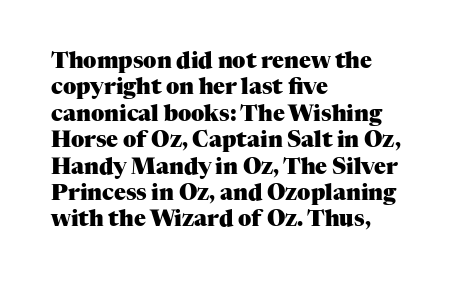
{"italic": "no", "bold": "yes", "underline": "no", "align": "left", "line_spacing_ratio": 1.2, "letter_spacing": "normal", "letter_spacing_em": 0.0, "glyph_px": 22}
